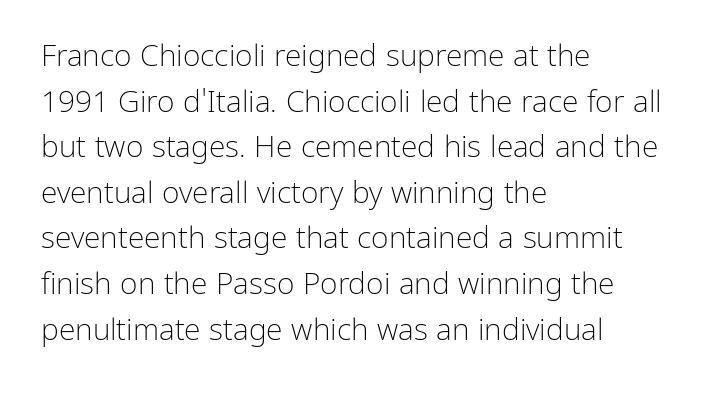
The image shows 30 px light sans-serif type, upright; set left-aligned, normal line spacing (1.52x), normal letter spacing, not underlined; low stroke contrast and a medium x-height.
